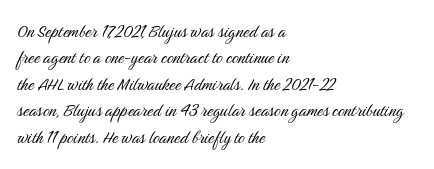
The rendering uses a moderate line-height, typical for paragraphs. Only glyphs here, with clear space below each row. The passage is arranged the way most books set body copy — flush left. Spacing between characters is what you'd get straight out of the box.
